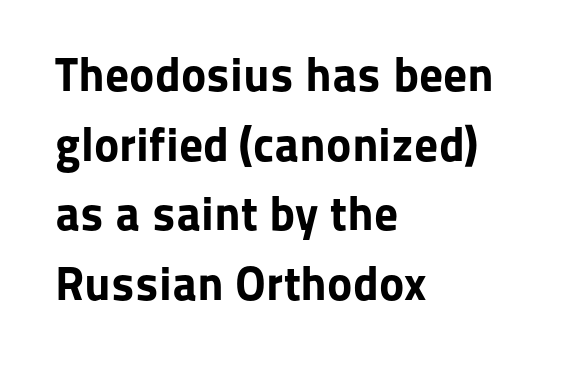
{"serif": "no", "italic": "no", "bold": "yes", "weight": "bold", "width": "normal", "stroke_contrast": "low", "x_height": "medium", "monospaced": "no", "underline": "no", "align": "left", "line_spacing": "normal", "line_spacing_ratio": 1.45, "letter_spacing": "normal", "letter_spacing_em": 0.0, "glyph_px": 48}
